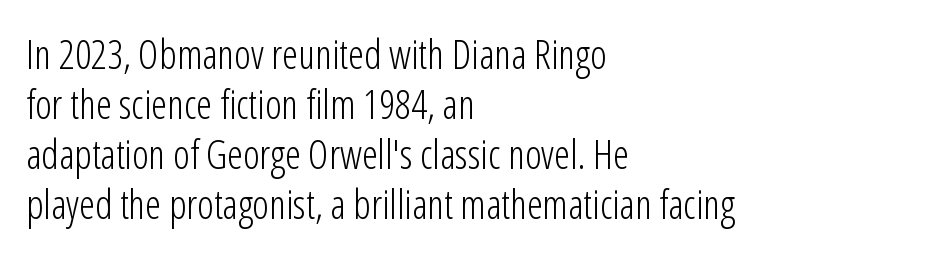
The image shows 40 px light, condensed sans-serif type, upright; set left-aligned, normal line spacing (1.25x), normal letter spacing, not underlined; low stroke contrast and a medium x-height.
